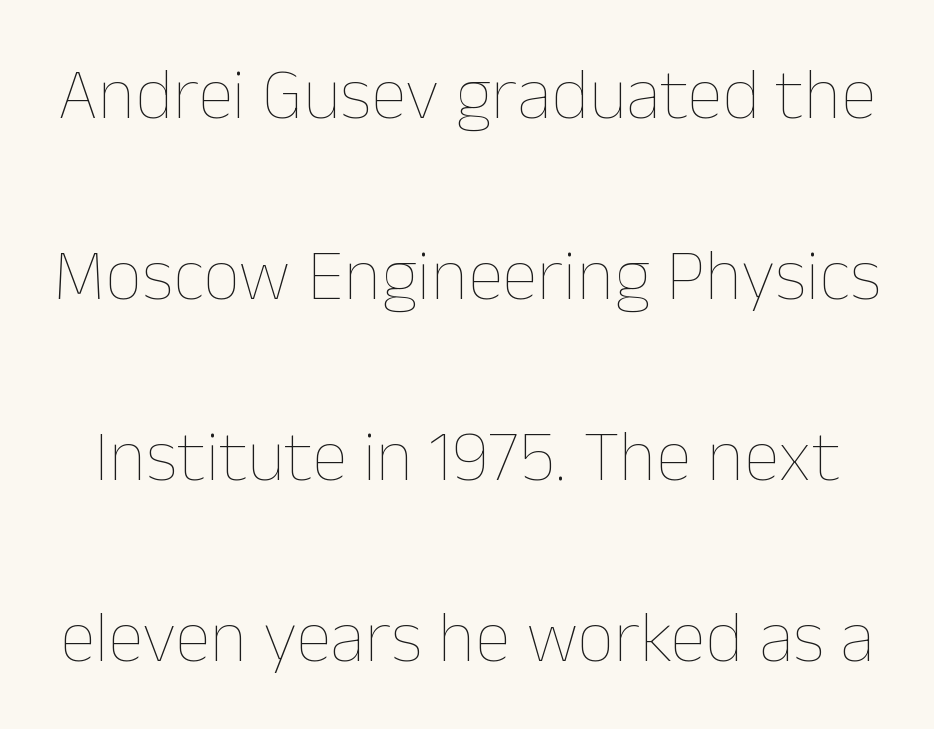
{"italic": "no", "bold": "no", "weight": "thin", "width": "normal", "stroke_contrast": "low", "x_height": "medium", "monospaced": "no", "underline": "no", "line_spacing": "loose", "line_spacing_ratio": 2.48, "letter_spacing": "normal", "letter_spacing_em": 0.0, "glyph_px": 73}
